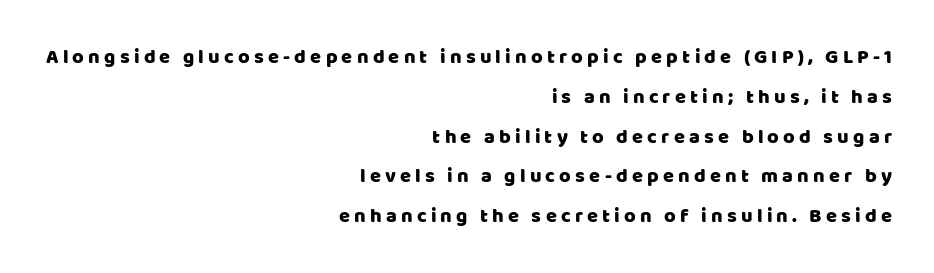
The image shows 20 px text type, upright; set right-aligned, loose line spacing (1.99x), unusually wide letter spacing (+0.21 em), not underlined.
